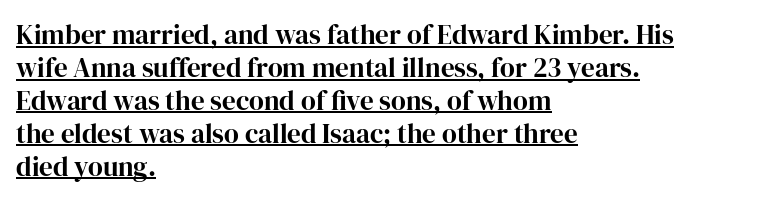
Q: Is the text italic (slanted)? A: No, it is upright.
Q: Is the text underlined? A: Yes.
Q: How is the paragraph aligned? A: Left-aligned.
Q: Is the spacing between letters normal or unusually wide? A: Normal.
